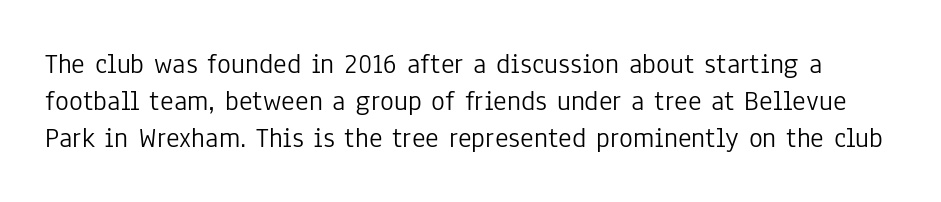
The image shows 29 px light, condensed sans-serif type, upright; set normal line spacing (1.27x), normal letter spacing, not underlined; low stroke contrast and a medium x-height.
